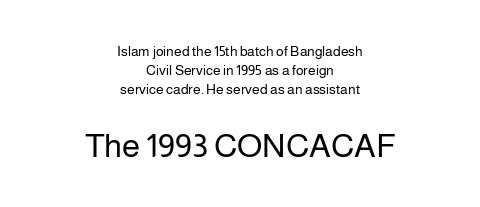
{"serif": "no", "italic": "no", "bold": "no", "weight": "regular", "width": "normal", "stroke_contrast": "low", "x_height": "medium", "monospaced": "no", "underline": "no", "align": "center", "line_spacing": "normal", "line_spacing_ratio": 1.36, "letter_spacing": "normal", "letter_spacing_em": 0.0, "larger_block": "second", "size_ratio": 2.36, "glyph_px": 33}
